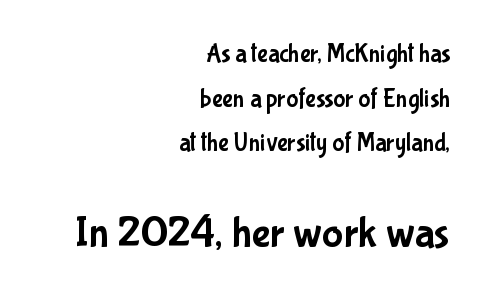
A bare baseline throughout the passage. This sample has the flowing, uneven cadence of proportional lettering. Is this a sans? Yes — the strokes have no serifs. Does the copy run flush right? Yes — the right margin is perfectly even. Each word holds together tightly as a unit, with standard inter-letter gaps.
